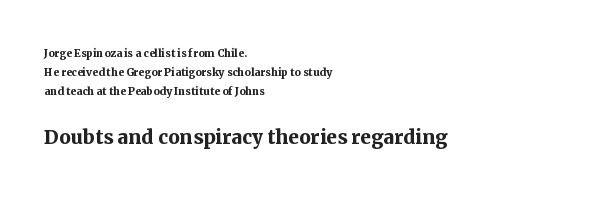
The image shows 26 px bold type, upright; set left-aligned, normal line spacing (1.34x), normal letter spacing, not underlined; the second (bottom) block is 1.86x larger.
